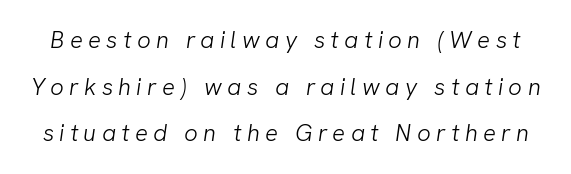
The image shows 24 px text type; set loose line spacing (1.94x), unusually wide letter spacing (+0.22 em), not underlined.
